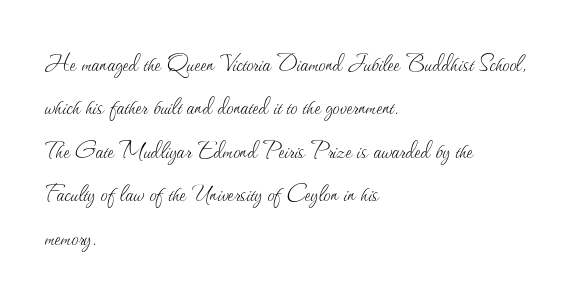
The image shows 28 px thin type; set left-aligned, normal line spacing (1.55x), normal letter spacing, not underlined; medium stroke contrast and a small x-height.
